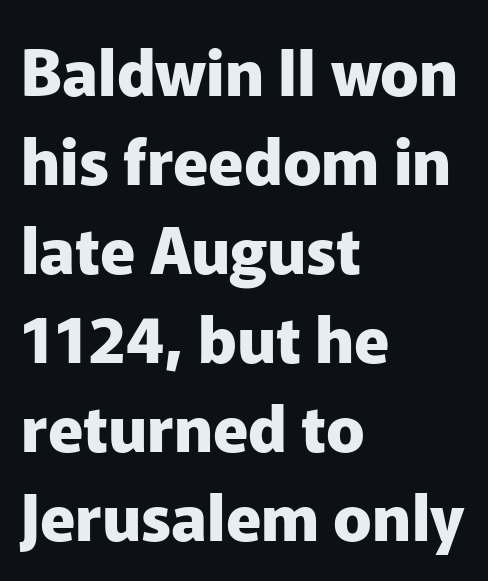
{"serif": "no", "italic": "no", "bold": "yes", "weight": "heavy", "width": "normal", "stroke_contrast": "low", "x_height": "medium", "monospaced": "no", "underline": "no", "align": "left", "line_spacing": "normal", "line_spacing_ratio": 1.39, "letter_spacing": "normal", "letter_spacing_em": 0.0, "glyph_px": 64}
